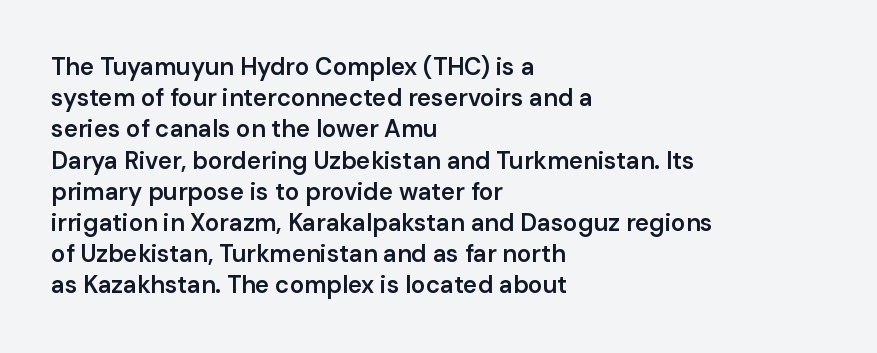
{"italic": "no", "bold": "semi", "underline": "no", "align": "left", "line_spacing": "normal", "line_spacing_ratio": 1.3, "letter_spacing": "normal", "letter_spacing_em": 0.0, "glyph_px": 24}
